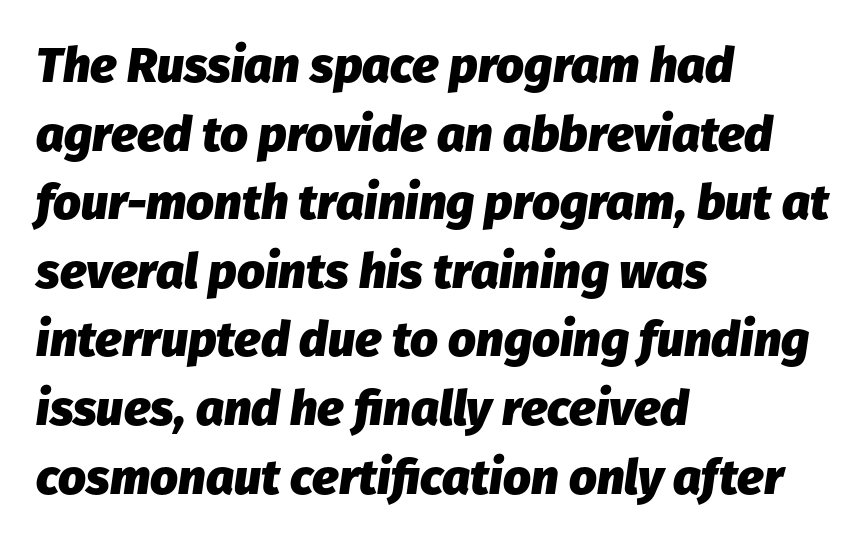
Q: Is the text bold? A: Yes.
Q: Is the text italic (slanted)? A: Yes, it leans right by about 8 degrees.
Q: Is the text underlined? A: No.
Q: How is the paragraph aligned? A: Left-aligned.
Q: Is the spacing between letters normal or unusually wide? A: Normal.
Q: Is the spacing between lines tight, normal or loose? A: Normal.
Q: Width (condensed, normal, or wide)? A: Normal.
Q: Stroke contrast? A: Low.
Q: x-height? A: Medium.
Q: Monospaced? A: No.
